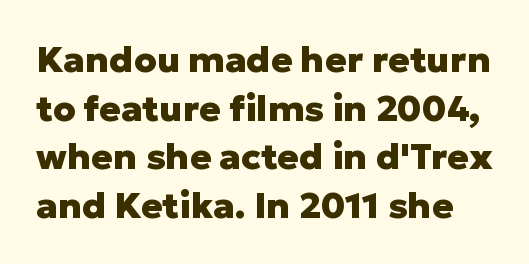
The image shows 36 px heavy sans-serif type, upright; set normal line spacing (1.35x), normal letter spacing, not underlined; low stroke contrast and a medium x-height.
